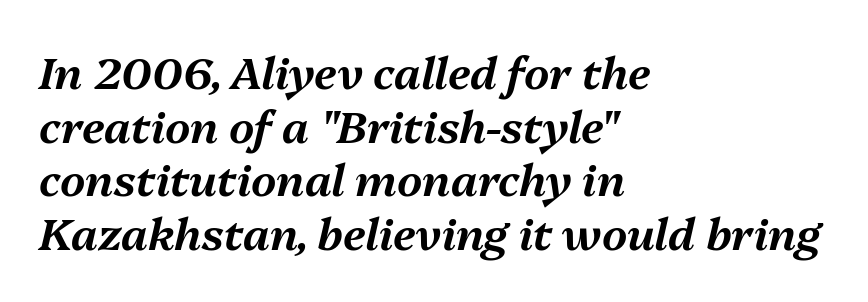
The image shows 44 px text type, italic (leaning right); set left-aligned, line spacing 1.22x, normal letter spacing, not underlined; medium stroke contrast and a medium x-height.
